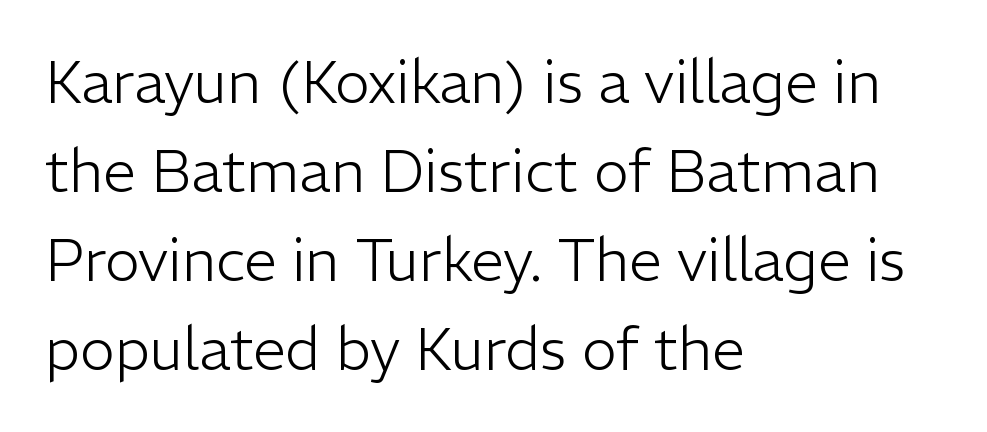
The image shows 59 px light sans-serif type, upright; set left-aligned, normal line spacing (1.51x), normal letter spacing, not underlined; low stroke contrast and a medium x-height.
